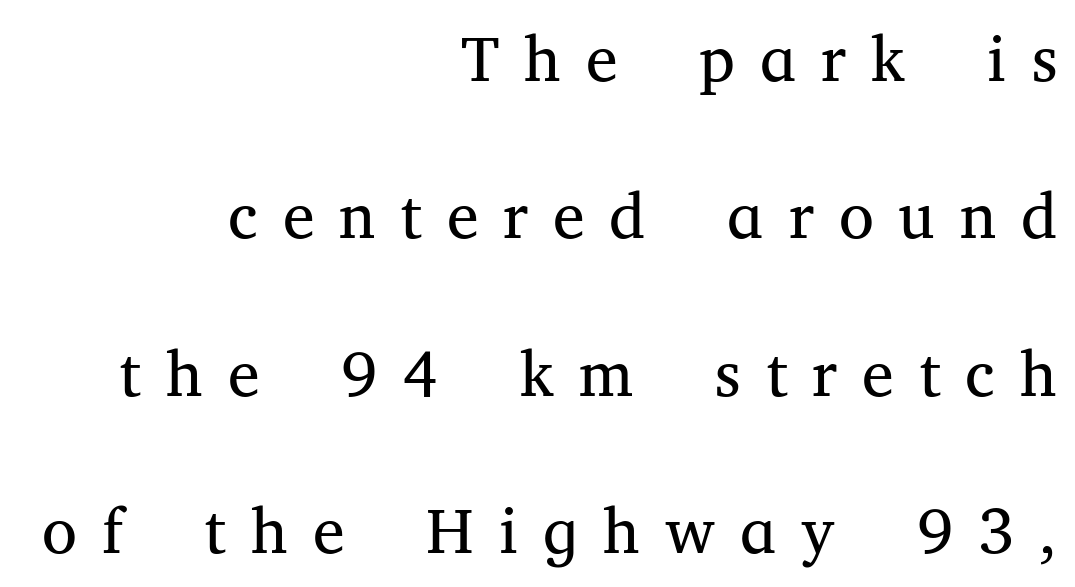
Q: Is the text bold? A: No.
Q: Is the text italic (slanted)? A: No, it is upright.
Q: Is the typeface a serif or a sans-serif typeface? A: Serif.
Q: Is the text underlined? A: No.
Q: How is the paragraph aligned? A: Right-aligned.
Q: Is the spacing between letters normal or unusually wide? A: Unusually wide.
Q: Is the spacing between lines tight, normal or loose? A: Loose.
Q: Width (condensed, normal, or wide)? A: Normal.
Q: Stroke contrast? A: Medium.
Q: x-height? A: Medium.
Q: Monospaced? A: No.
